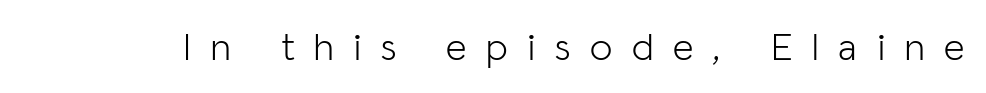
The image shows 40 px light sans-serif type, upright; set unusually wide letter spacing (+0.5 em), not underlined; low stroke contrast and a medium x-height.
